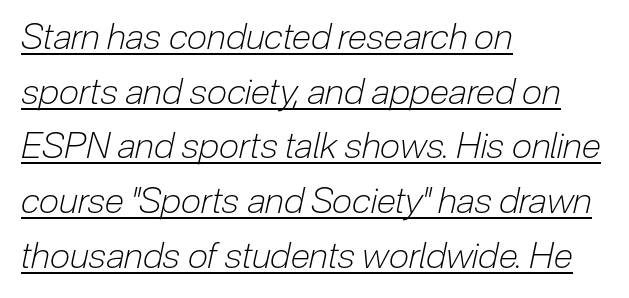
Weight: regular or lighter. You could not count columns in this text — the font is proportionally spaced. Students, observe the line beneath the letters — that is underlining. Would a proofreader flag this as italicized? Yes. Compared with typical body copy, the letter spacing here is the same. Successive baselines arrive at the customary interval.
